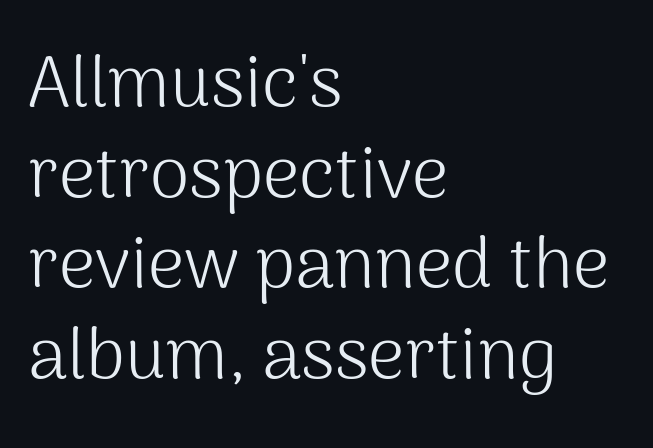
The type sits square on the baseline with zero lean. Tracking value appears to be zero — textbook default spacing. You could not count columns in this text — the font is proportionally spaced. No feet cap the strokes, marking this as sans-serif type. A classic flush-left, rag-right setting is used for this passage. Honestly, the row spacing looks completely unremarkable.
